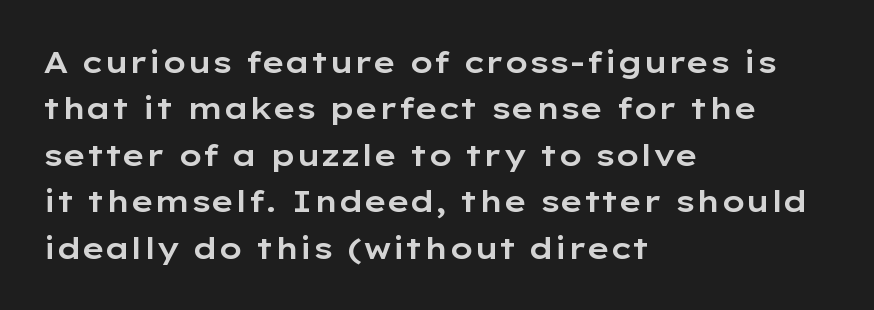
Q: Is the text italic (slanted)? A: No, it is upright.
Q: Is the typeface a serif or a sans-serif typeface? A: Sans-serif.
Q: Is the text underlined? A: No.
Q: How is the paragraph aligned? A: Left-aligned.
Q: Is the spacing between letters normal or unusually wide? A: Normal.
Q: Is the spacing between lines tight, normal or loose? A: Normal.
Q: Width (condensed, normal, or wide)? A: Wide.
Q: Stroke contrast? A: Low.
Q: x-height? A: Medium.
Q: Monospaced? A: No.
